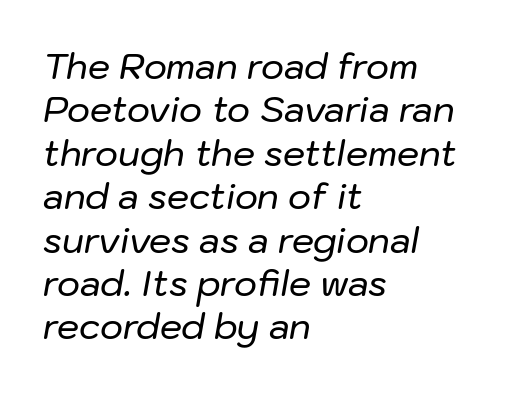
The image shows 35 px text type, italic (leaning right); set left-aligned, line spacing 1.24x, normal letter spacing, not underlined; low stroke contrast and a medium x-height.
